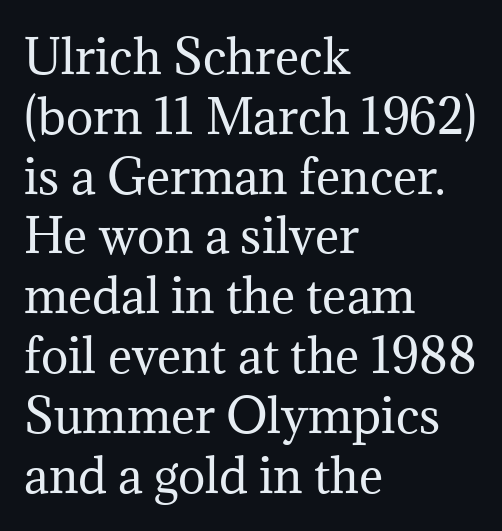
{"serif": "yes", "italic": "no", "bold": "no", "weight": "regular", "width": "normal", "stroke_contrast": "medium", "x_height": "medium", "monospaced": "no", "underline": "no", "align": "left", "line_spacing": "normal", "line_spacing_ratio": 1.3, "letter_spacing": "normal", "letter_spacing_em": 0.0, "glyph_px": 46}
